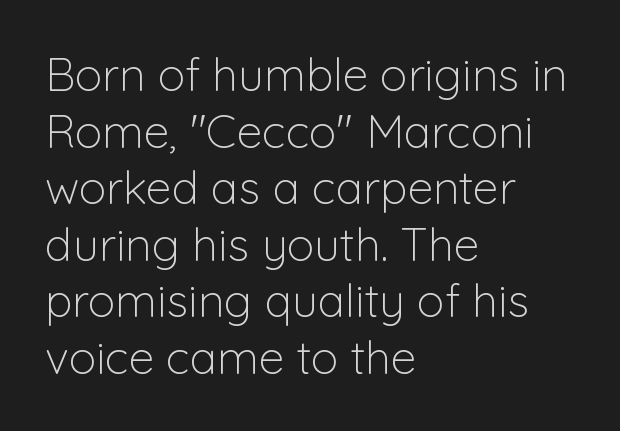
Q: Is the text bold? A: No.
Q: Is the text italic (slanted)? A: No, it is upright.
Q: Is the typeface a serif or a sans-serif typeface? A: Sans-serif.
Q: Is the text underlined? A: No.
Q: How is the paragraph aligned? A: Left-aligned.
Q: Is the spacing between letters normal or unusually wide? A: Normal.
Q: Width (condensed, normal, or wide)? A: Normal.
Q: Stroke contrast? A: Low.
Q: x-height? A: Medium.
Q: Monospaced? A: No.
